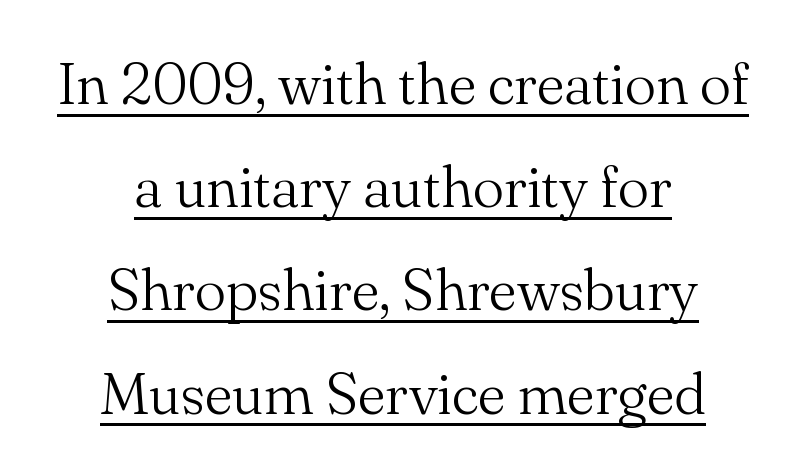
Q: Is the text bold? A: No.
Q: Is the text italic (slanted)? A: No, it is upright.
Q: Is the typeface a serif or a sans-serif typeface? A: Serif.
Q: Is the text underlined? A: Yes.
Q: How is the paragraph aligned? A: Centered.
Q: Is the spacing between letters normal or unusually wide? A: Normal.
Q: Width (condensed, normal, or wide)? A: Normal.
Q: Stroke contrast? A: Medium.
Q: x-height? A: Small.
Q: Monospaced? A: No.
